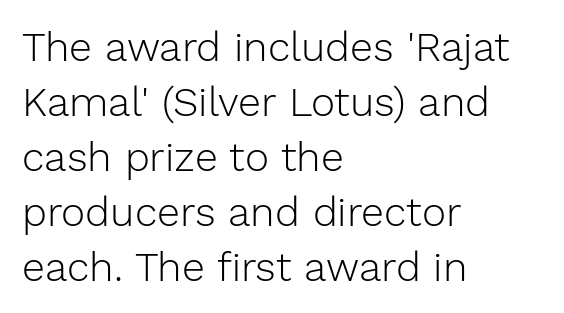
The image shows 41 px light sans-serif type, upright; set left-aligned, normal line spacing (1.34x), normal letter spacing, not underlined; low stroke contrast and a medium x-height.
